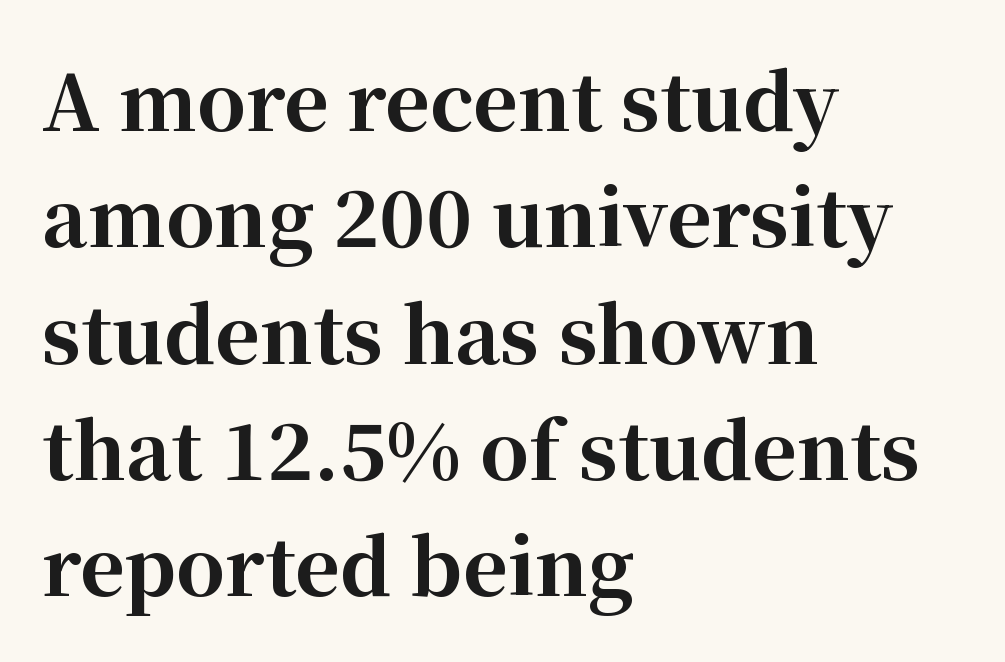
Q: Is the text bold? A: Yes.
Q: Is the text italic (slanted)? A: No, it is upright.
Q: Is the typeface a serif or a sans-serif typeface? A: Serif.
Q: Is the text underlined? A: No.
Q: How is the paragraph aligned? A: Left-aligned.
Q: Is the spacing between letters normal or unusually wide? A: Normal.
Q: Is the spacing between lines tight, normal or loose? A: Normal.
Q: Width (condensed, normal, or wide)? A: Normal.
Q: Stroke contrast? A: High.
Q: x-height? A: Medium.
Q: Monospaced? A: No.
